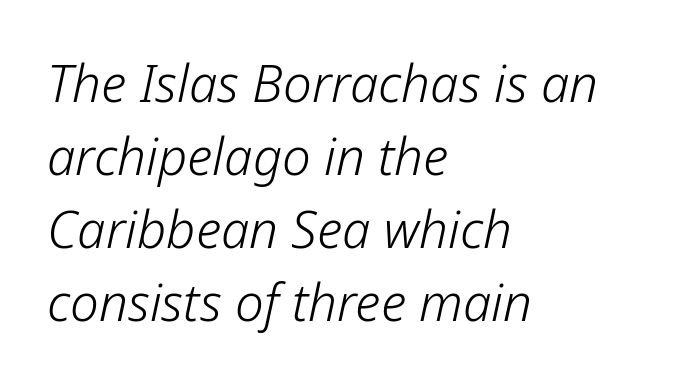
The image shows 51 px light type, italic (leaning right); set left-aligned, normal line spacing (1.43x), normal letter spacing, not underlined; low stroke contrast and a medium x-height.
